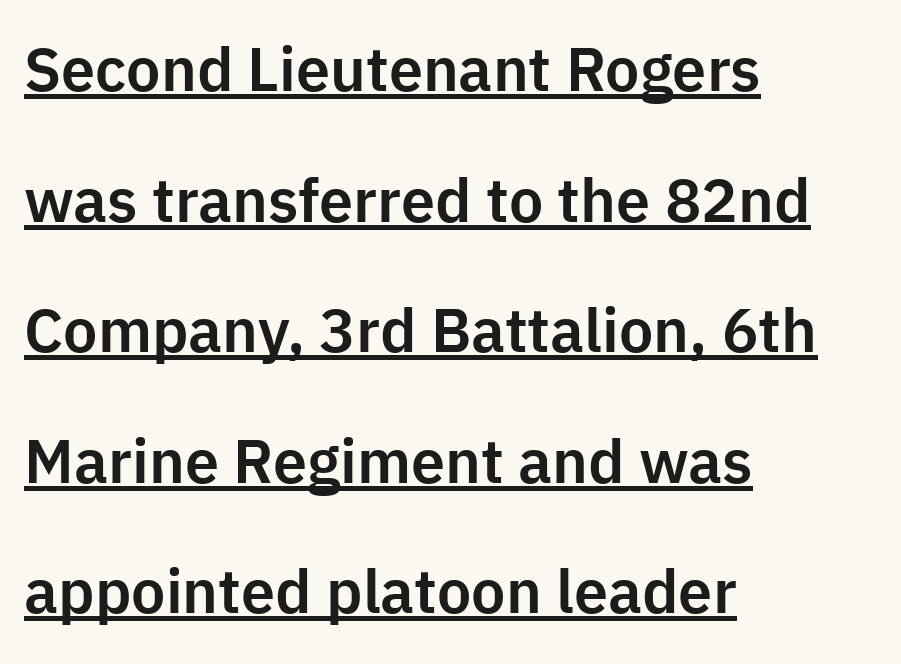
{"serif": "no", "italic": "no", "width": "normal", "stroke_contrast": "low", "x_height": "medium", "monospaced": "no", "underline": "yes", "align": "left", "line_spacing": "loose", "line_spacing_ratio": 2.14, "letter_spacing": "normal", "letter_spacing_em": 0.0, "glyph_px": 61}
